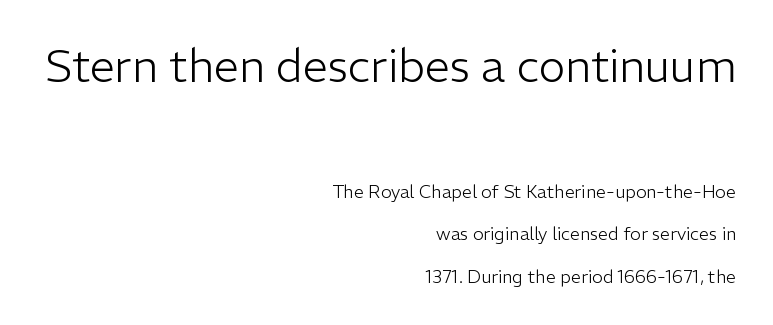
{"serif": "no", "italic": "no", "bold": "no", "weight": "light", "width": "normal", "stroke_contrast": "low", "x_height": "medium", "monospaced": "no", "underline": "no", "align": "right", "line_spacing": "loose", "line_spacing_ratio": 2.37, "letter_spacing": "normal", "letter_spacing_em": 0.0, "larger_block": "first", "size_ratio": 2.5, "glyph_px": 45}
